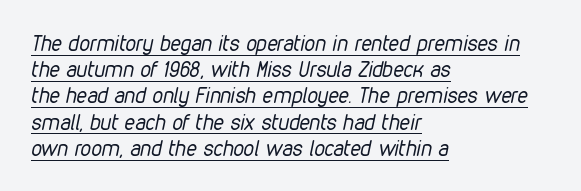
Q: Is the text bold? A: No.
Q: Is the text italic (slanted)? A: Yes, it leans right by about 12 degrees.
Q: Is the text underlined? A: Yes.
Q: How is the paragraph aligned? A: Left-aligned.
Q: Is the spacing between letters normal or unusually wide? A: Normal.
Q: Is the spacing between lines tight, normal or loose? A: Normal.
